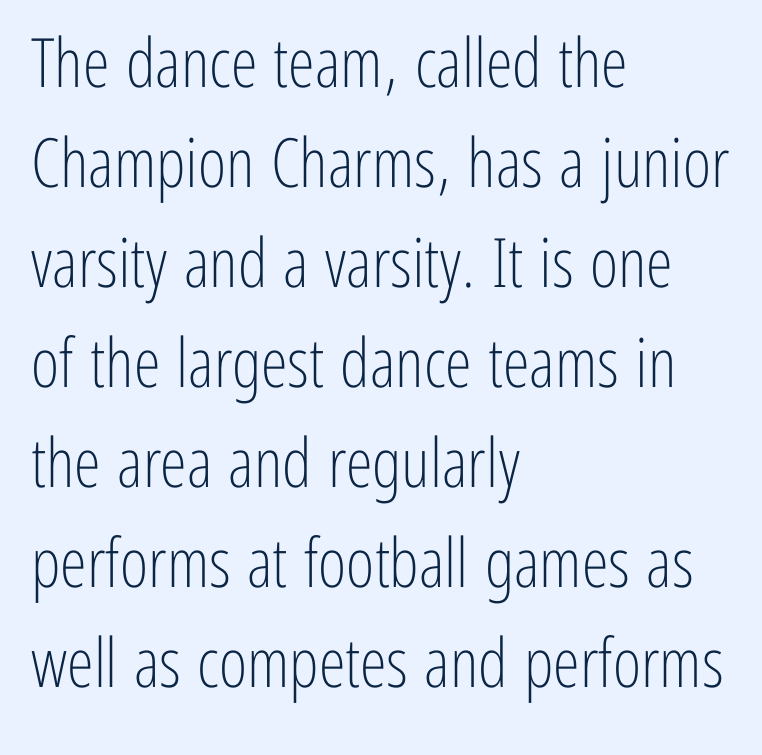
Q: Is the text bold? A: No.
Q: Is the text italic (slanted)? A: No, it is upright.
Q: Is the typeface a serif or a sans-serif typeface? A: Sans-serif.
Q: Is the text underlined? A: No.
Q: How is the paragraph aligned? A: Left-aligned.
Q: Is the spacing between letters normal or unusually wide? A: Normal.
Q: Is the spacing between lines tight, normal or loose? A: Normal.
Q: Width (condensed, normal, or wide)? A: Condensed.
Q: Stroke contrast? A: Low.
Q: x-height? A: Medium.
Q: Monospaced? A: No.
